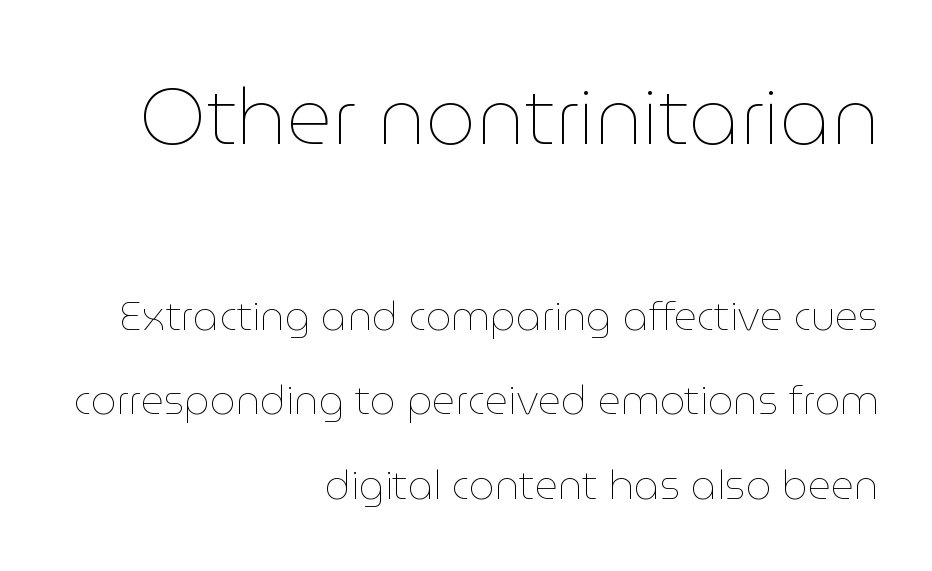
The gap between lines stays unmarked. These lines are rendered in a variable-pitch font. Spacing between characters is what you'd get straight out of the box. Weight class: somewhere from thin through regular.
